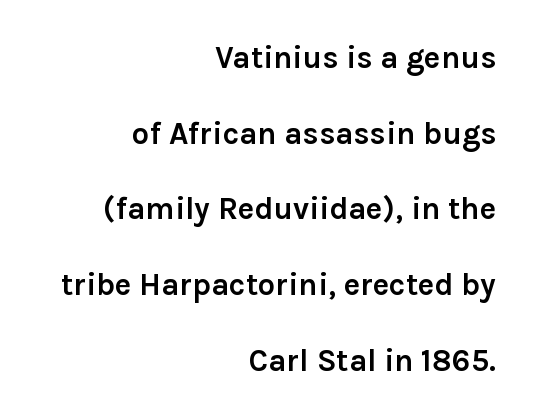
{"serif": "no", "italic": "no", "bold": "yes", "weight": "semibold", "width": "normal", "stroke_contrast": "low", "x_height": "medium", "monospaced": "no", "underline": "no", "align": "right", "line_spacing": "loose", "line_spacing_ratio": 2.44, "letter_spacing": "normal", "letter_spacing_em": 0.0, "glyph_px": 31}
